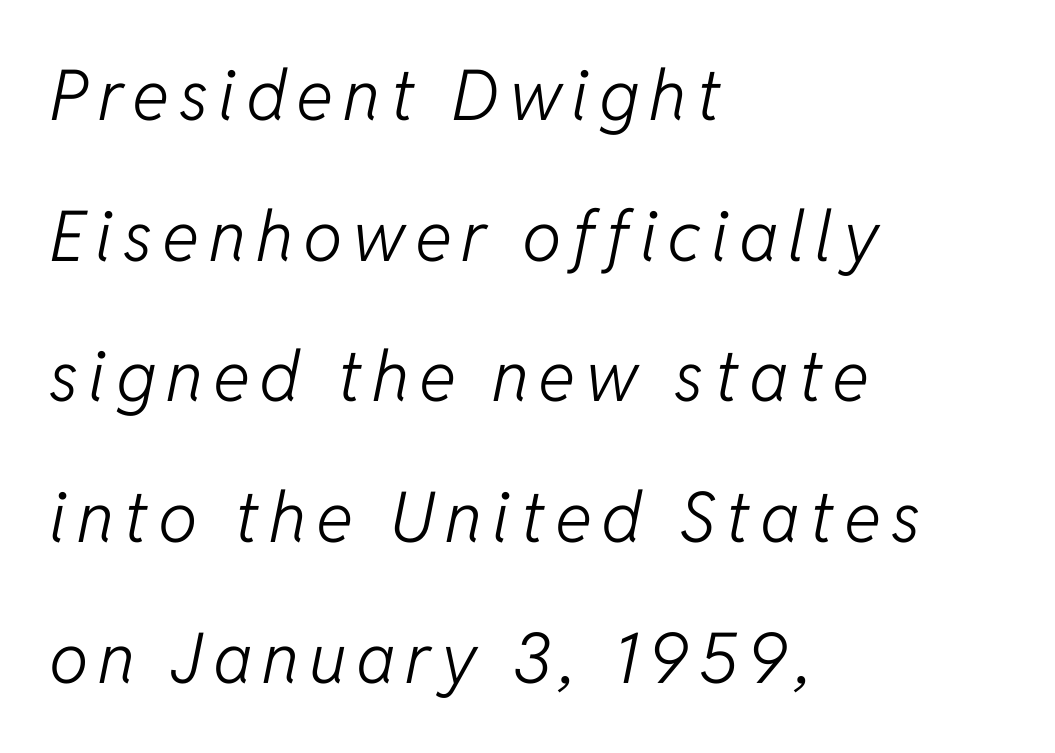
{"italic": "yes", "lean": "right", "slant_degrees": 11, "bold": "no", "weight": "light", "width": "normal", "stroke_contrast": "low", "x_height": "medium", "monospaced": "no", "underline": "no", "align": "left", "line_spacing": "loose", "line_spacing_ratio": 2.01, "glyph_px": 70}
